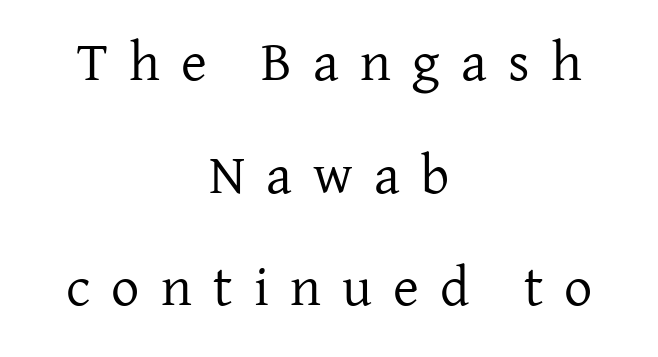
If you measured baseline to baseline, you'd find a long distance. I'd call this a serif setting — the letters wear small feet. Any mark beneath the type? The region is blank. This rendering widens character spacing well past its baseline value.
